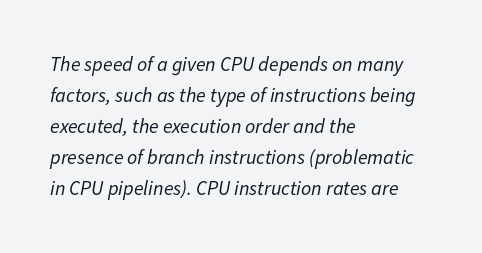
Check the space under the baseline: it is left empty. The rendering applies a slant to the glyphs. The typesetter chose a ragged-right arrangement here. Letters have the restrained weight of plain body copy at most. There is no visible air inserted between adjacent glyphs.
